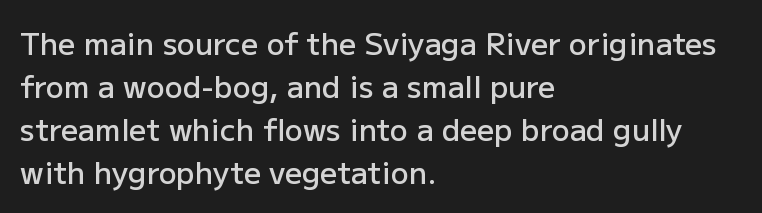
The image shows 30 px semibold sans-serif type, upright; set left-aligned, normal line spacing (1.43x), normal letter spacing, not underlined; low stroke contrast and a medium x-height.
